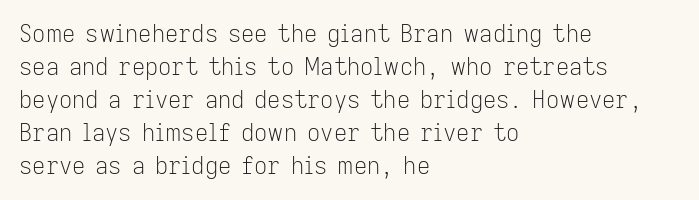
The image shows 23 px text type, upright; set left-aligned, normal line spacing (1.43x), normal letter spacing, not underlined.
